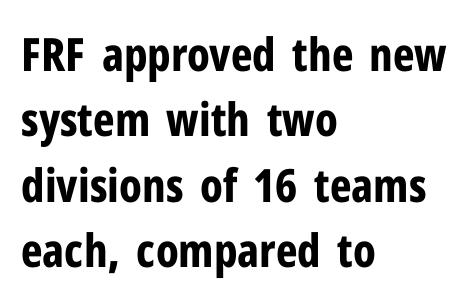
Q: Is the text bold? A: Yes.
Q: Is the text italic (slanted)? A: No, it is upright.
Q: Is the typeface a serif or a sans-serif typeface? A: Sans-serif.
Q: Is the text underlined? A: No.
Q: How is the paragraph aligned? A: Left-aligned.
Q: Is the spacing between letters normal or unusually wide? A: Normal.
Q: Is the spacing between lines tight, normal or loose? A: Normal.
Q: Width (condensed, normal, or wide)? A: Condensed.
Q: Stroke contrast? A: Low.
Q: x-height? A: Medium.
Q: Monospaced? A: No.
